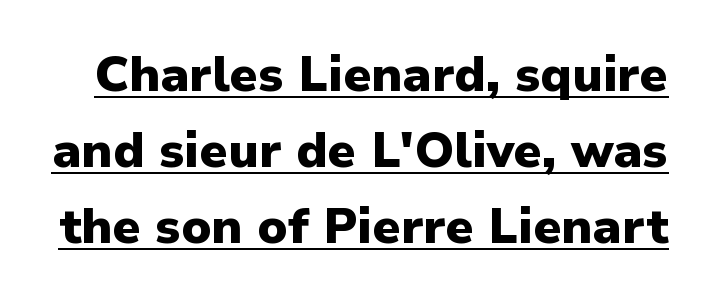
The passage shown is typed in a proportional face where columns would drift. A rule runs beneath these lines of type. Compared with an ordinary text face, these strokes are far heavier — a full bold. Font category for this specimen: sans-serif. In terms of letterspacing, this is plain default setting. Ordinary non-slanted type is in use.
